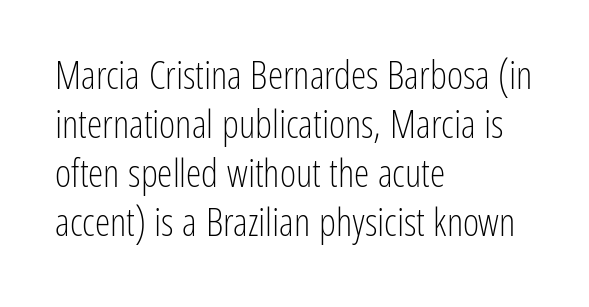
The image shows 39 px light, condensed sans-serif type, upright; set left-aligned, normal line spacing (1.26x), normal letter spacing, not underlined; low stroke contrast and a medium x-height.
